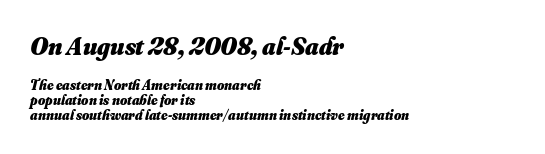
Q: Is the text bold? A: Yes.
Q: Is the text underlined? A: No.
Q: How is the paragraph aligned? A: Left-aligned.
Q: Is the spacing between letters normal or unusually wide? A: Normal.
Q: Is the spacing between lines tight, normal or loose? A: Tight.
Q: Which block of text is set in a larger size, the first (top) or the second (bottom)? A: The first (top) one.
